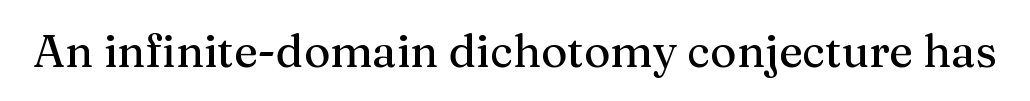
Anything drawn beneath the words? Only blank space. The face used here is proportionally spaced, like ordinary book or web type. Serif or sans? Serif — the stroke terminals have little feet. The axis of the letterforms is exactly vertical.
